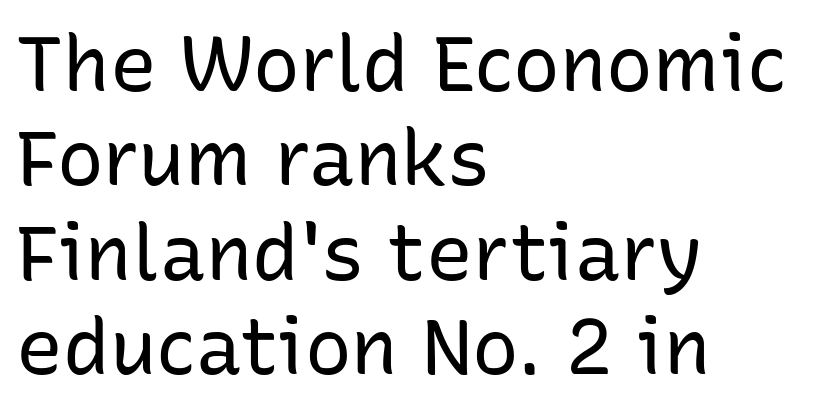
The image shows 78 px regular-weight sans-serif type, upright; set left-aligned, line spacing 1.21x, normal letter spacing, not underlined; low stroke contrast and a medium x-height.
